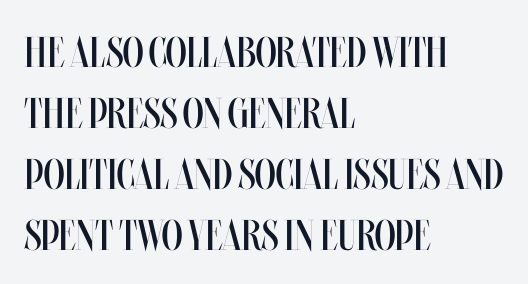
Q: Is the text bold? A: No.
Q: Is the text italic (slanted)? A: No, it is upright.
Q: Is the text underlined? A: No.
Q: How is the paragraph aligned? A: Left-aligned.
Q: Is the spacing between letters normal or unusually wide? A: Normal.
Q: Is the spacing between lines tight, normal or loose? A: Normal.
Q: Width (condensed, normal, or wide)? A: Condensed.
Q: Stroke contrast? A: Medium.
Q: x-height? A: Large.
Q: Monospaced? A: No.
